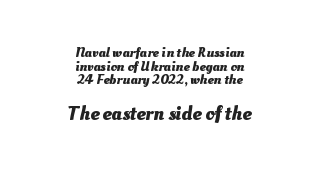
{"bold": "yes", "underline": "no", "align": "center", "line_spacing": "tight", "line_spacing_ratio": 0.98, "letter_spacing": "normal", "letter_spacing_em": 0.0, "larger_block": "second", "size_ratio": 1.43, "glyph_px": 20}
